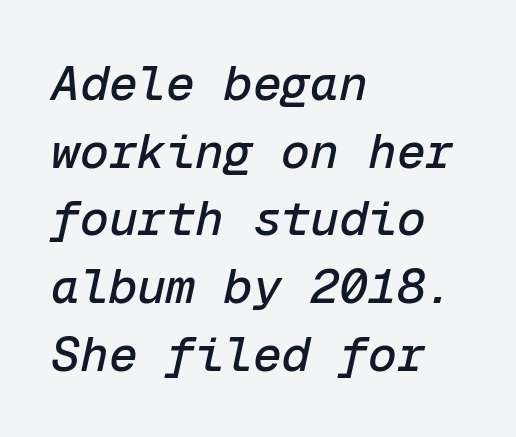
The image shows 48 px text type, italic (leaning right), monospaced; set left-aligned, normal line spacing (1.41x), normal letter spacing, not underlined; low stroke contrast and a medium x-height.
